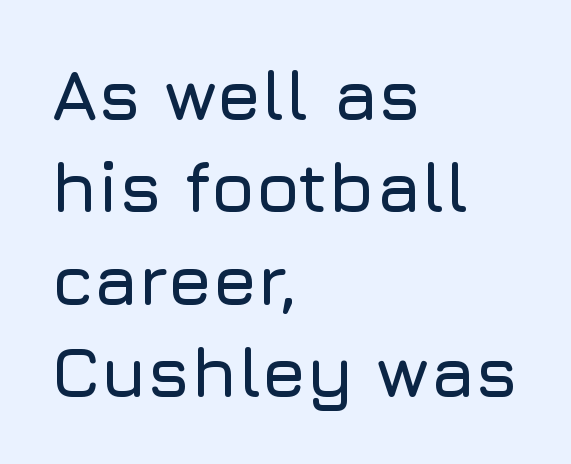
The image shows 71 px sans-serif type, upright; set left-aligned, normal line spacing (1.3x), normal letter spacing, not underlined; low stroke contrast and a medium x-height.
